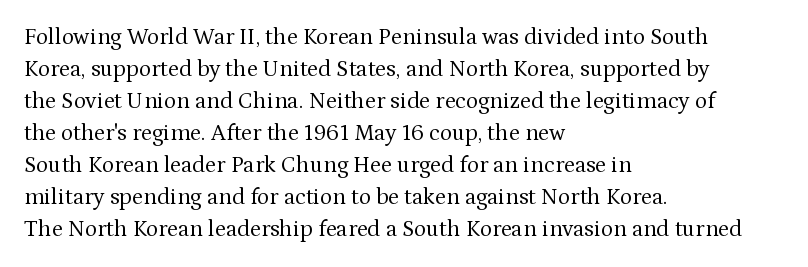
{"italic": "no", "bold": "no", "underline": "no", "align": "left", "line_spacing": "normal", "line_spacing_ratio": 1.39, "letter_spacing": "normal", "letter_spacing_em": 0.0, "glyph_px": 23}
